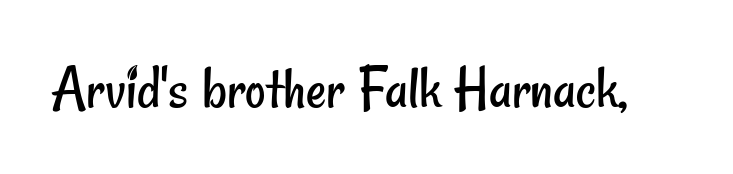
The image shows 63 px regular-weight, condensed sans-serif type; set normal letter spacing, not underlined; low stroke contrast and a small x-height.
